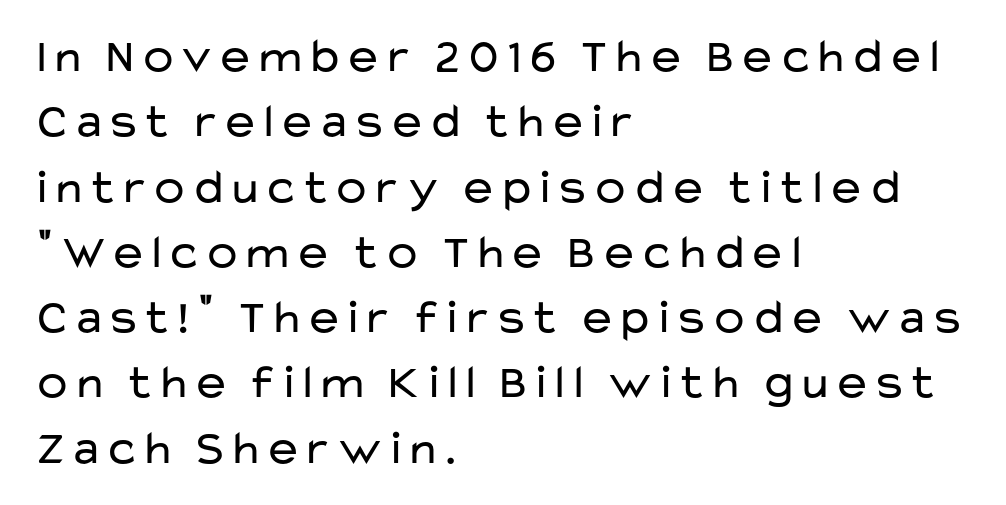
The rows are spaced the way most documents space them. Horizontally, the lines are justified to the leading edge only. The specimen reads as upright at a glance. Note the varied advance widths — an 'i' is clearly narrower than an 'm'. Words appear dense and cohesive because spacing is normal.
